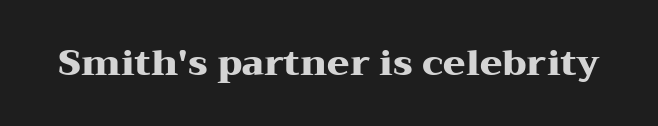
The image shows 36 px heavy, wide serif type, upright; set normal letter spacing, not underlined; medium stroke contrast and a medium x-height.
